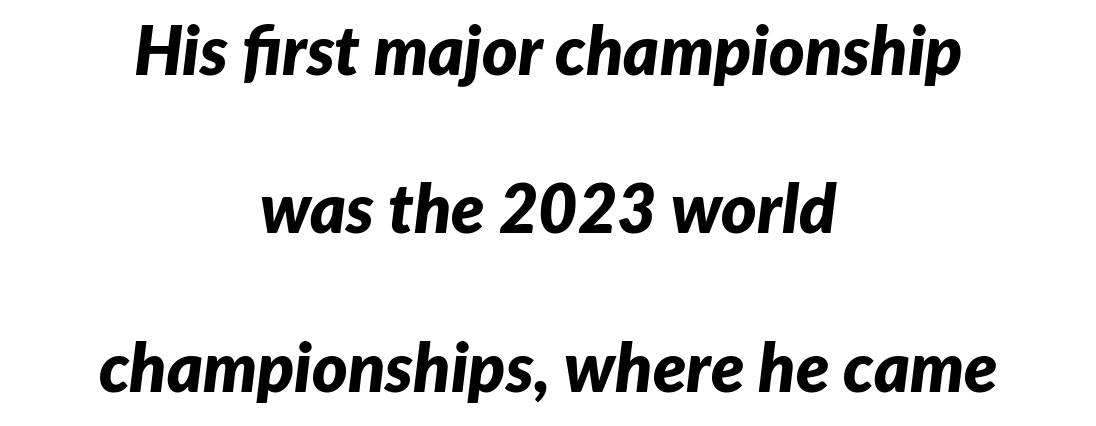
Q: Is the text bold? A: Yes.
Q: Is the text italic (slanted)? A: Yes, it leans right by about 7 degrees.
Q: Is the text underlined? A: No.
Q: How is the paragraph aligned? A: Centered.
Q: Is the spacing between letters normal or unusually wide? A: Normal.
Q: Is the spacing between lines tight, normal or loose? A: Loose.
Q: Width (condensed, normal, or wide)? A: Normal.
Q: Stroke contrast? A: Low.
Q: x-height? A: Medium.
Q: Monospaced? A: No.
